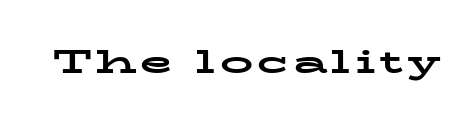
Q: Is the text bold? A: Yes.
Q: Is the text italic (slanted)? A: No, it is upright.
Q: Is the typeface a serif or a sans-serif typeface? A: Serif.
Q: Is the text underlined? A: No.
Q: Width (condensed, normal, or wide)? A: Wide.
Q: Stroke contrast? A: Low.
Q: x-height? A: Medium.
Q: Monospaced? A: No.
